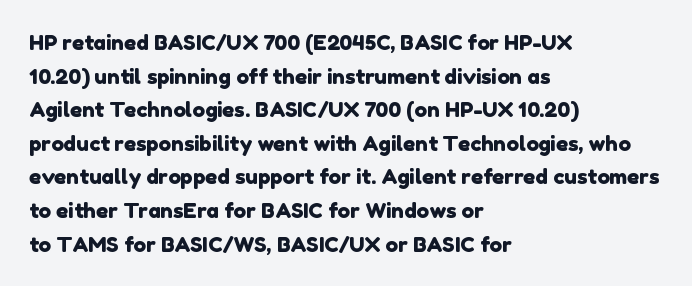
The image shows 21 px text type; set left-aligned, normal line spacing (1.6x), normal letter spacing, not underlined.
